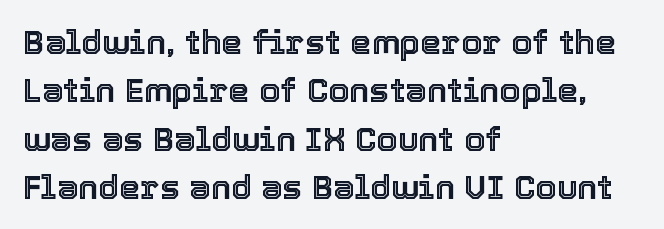
Q: Is the text italic (slanted)? A: No, it is upright.
Q: Is the text underlined? A: No.
Q: How is the paragraph aligned? A: Left-aligned.
Q: Is the spacing between letters normal or unusually wide? A: Normal.
Q: Is the spacing between lines tight, normal or loose? A: Normal.
Q: Width (condensed, normal, or wide)? A: Normal.
Q: x-height? A: Medium.
Q: Monospaced? A: No.
